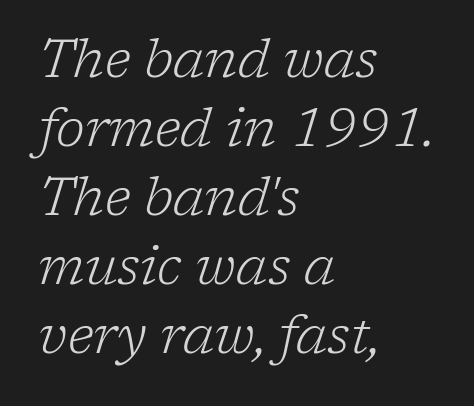
{"serif": "yes", "italic": "yes", "lean": "right", "slant_degrees": 17, "bold": "no", "weight": "light", "width": "normal", "stroke_contrast": "low", "x_height": "medium", "monospaced": "no", "underline": "no", "align": "left", "line_spacing": "normal", "line_spacing_ratio": 1.3, "letter_spacing": "normal", "letter_spacing_em": 0.0, "glyph_px": 53}
